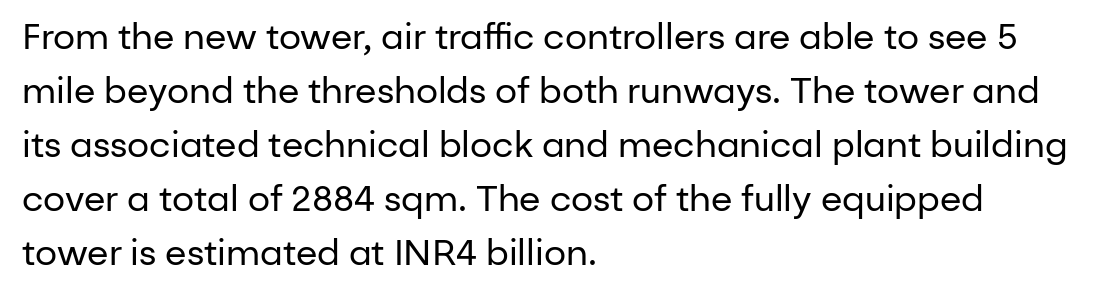
Q: Is the text bold? A: No.
Q: Is the text italic (slanted)? A: No, it is upright.
Q: Is the typeface a serif or a sans-serif typeface? A: Sans-serif.
Q: Is the text underlined? A: No.
Q: How is the paragraph aligned? A: Left-aligned.
Q: Is the spacing between letters normal or unusually wide? A: Normal.
Q: Is the spacing between lines tight, normal or loose? A: Normal.
Q: Width (condensed, normal, or wide)? A: Normal.
Q: Stroke contrast? A: Low.
Q: x-height? A: Medium.
Q: Monospaced? A: No.
